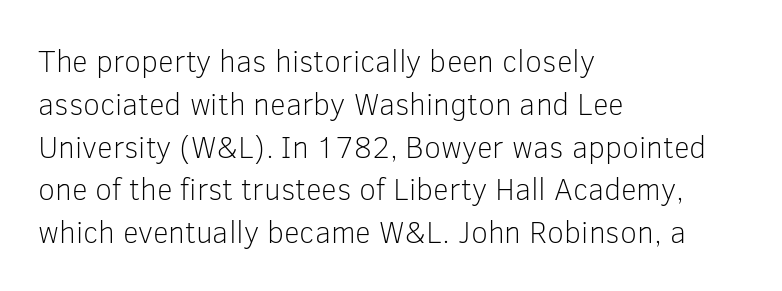
Compared with typical body copy, the letter spacing here is the same. These lines were composed using upright roman letters. Typographically, this falls in the sans-serif category. This sample has the flowing, uneven cadence of proportional lettering. These lines sit exactly where default settings would place them. No word sits above an underline.
